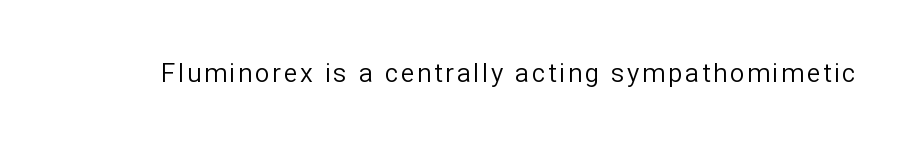
Q: Is the text bold? A: No.
Q: Is the text italic (slanted)? A: No, it is upright.
Q: Is the text underlined? A: No.
